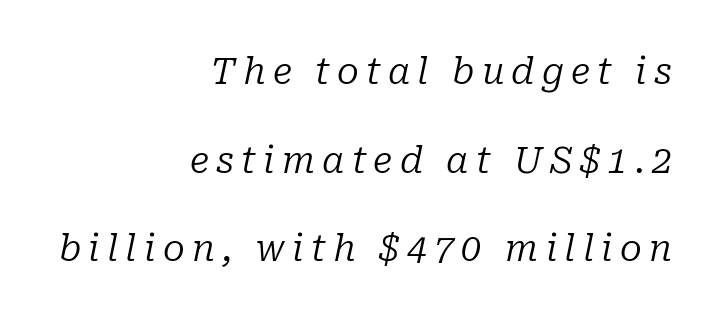
Quick note: underline off. The paragraph has a hard right edge and a soft left edge. The tracking reads as deliberately expanded to a designer's eye. Font category for this specimen: serif.
